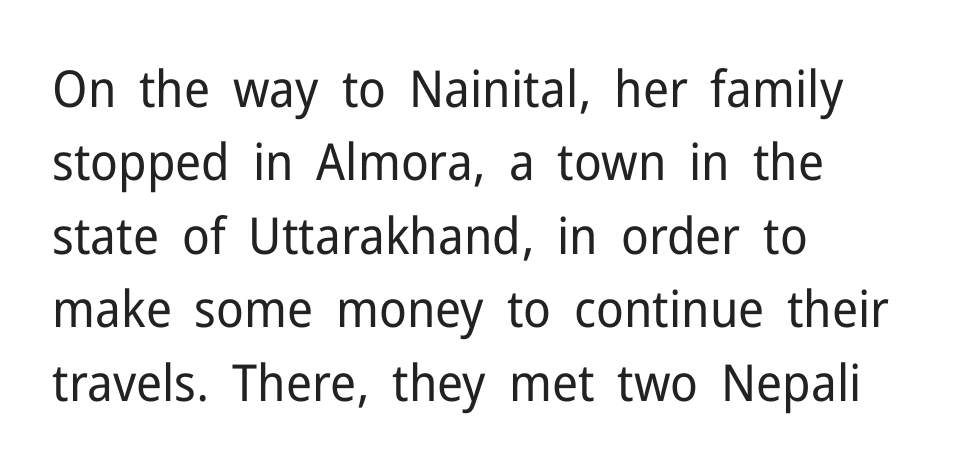
{"serif": "no", "italic": "no", "bold": "no", "weight": "regular", "width": "normal", "stroke_contrast": "low", "x_height": "medium", "monospaced": "no", "underline": "no", "align": "left", "line_spacing": "normal", "line_spacing_ratio": 1.44, "letter_spacing": "normal", "letter_spacing_em": 0.0, "glyph_px": 51}
